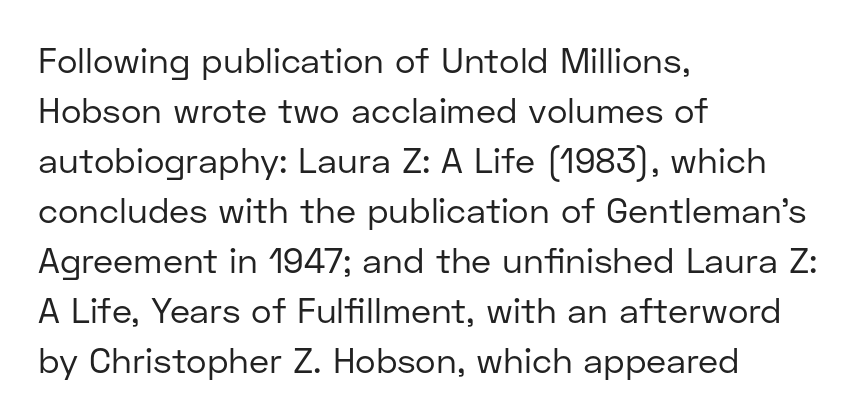
Q: Is the text bold? A: No.
Q: Is the text italic (slanted)? A: No, it is upright.
Q: Is the typeface a serif or a sans-serif typeface? A: Sans-serif.
Q: Is the text underlined? A: No.
Q: How is the paragraph aligned? A: Left-aligned.
Q: Is the spacing between letters normal or unusually wide? A: Normal.
Q: Is the spacing between lines tight, normal or loose? A: Normal.
Q: Width (condensed, normal, or wide)? A: Normal.
Q: Stroke contrast? A: Low.
Q: x-height? A: Medium.
Q: Monospaced? A: No.
